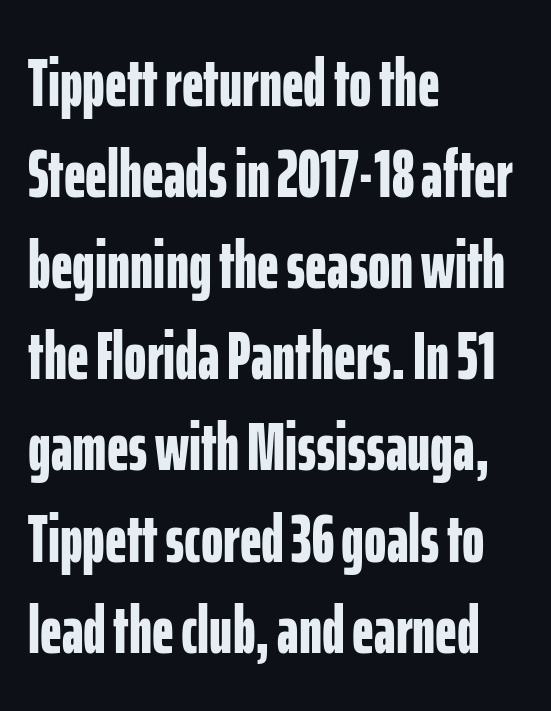
{"serif": "no", "italic": "no", "bold": "yes", "weight": "bold", "width": "condensed", "stroke_contrast": "low", "x_height": "medium", "monospaced": "no", "underline": "no", "align": "left", "line_spacing": "normal", "line_spacing_ratio": 1.34, "letter_spacing": "normal", "letter_spacing_em": 0.0, "glyph_px": 68}
